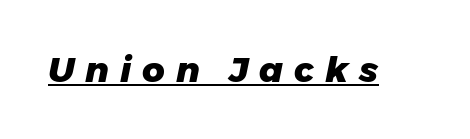
Q: Is the text bold? A: Yes.
Q: Is the text italic (slanted)? A: Yes, it leans right by about 11 degrees.
Q: Is the text underlined? A: Yes.
Q: Is the spacing between letters normal or unusually wide? A: Unusually wide.
Q: Width (condensed, normal, or wide)? A: Normal.
Q: Stroke contrast? A: Low.
Q: x-height? A: Medium.
Q: Monospaced? A: No.
